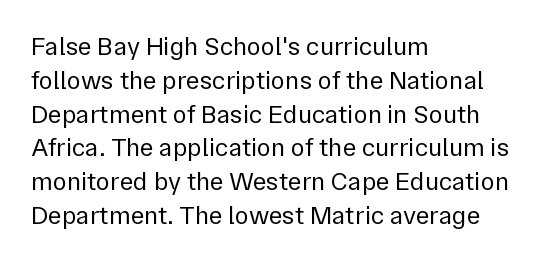
{"italic": "no", "bold": "no", "underline": "no", "align": "left", "line_spacing": "normal", "line_spacing_ratio": 1.3, "letter_spacing": "normal", "letter_spacing_em": 0.0, "glyph_px": 26}
